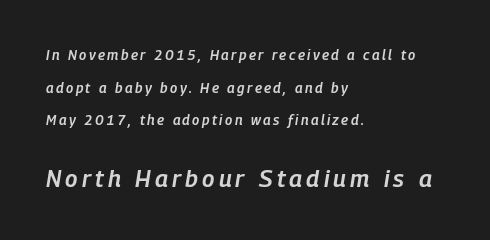
Q: Is the text bold? A: Semi-bold.
Q: Is the text italic (slanted)? A: Yes, it leans right by about 9 degrees.
Q: Is the text underlined? A: No.
Q: How is the paragraph aligned? A: Left-aligned.
Q: Is the spacing between lines tight, normal or loose? A: Loose.
Q: Which block of text is set in a larger size, the first (top) or the second (bottom)? A: The second (bottom) one.
